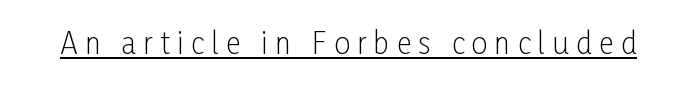
Q: Is the text bold? A: No.
Q: Is the text italic (slanted)? A: No, it is upright.
Q: Is the typeface a serif or a sans-serif typeface? A: Sans-serif.
Q: Is the text underlined? A: Yes.
Q: Is the spacing between letters normal or unusually wide? A: Unusually wide.
Q: Width (condensed, normal, or wide)? A: Condensed.
Q: Stroke contrast? A: Low.
Q: x-height? A: Medium.
Q: Monospaced? A: No.
